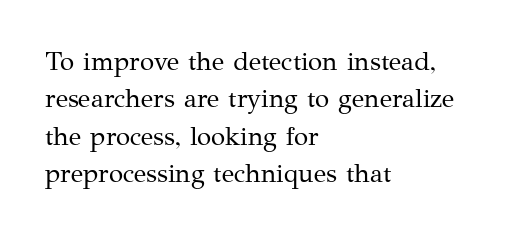
The image shows 26 px text type, upright; set left-aligned, normal line spacing (1.44x), normal letter spacing, not underlined.
